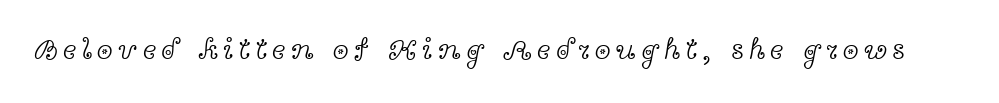
Upright lettering throughout. These lines are rendered in a variable-pitch font. Weight: in the light-to-regular range. The font family rendered here belongs to the serif group.
